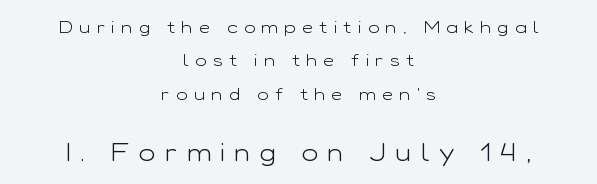
Each row of text sits above clean, open space. Stems and bowls with no extra thickness — not bold. Substantial extra tracking has been applied to these lines. The vertical gap from one line to the next is large.
